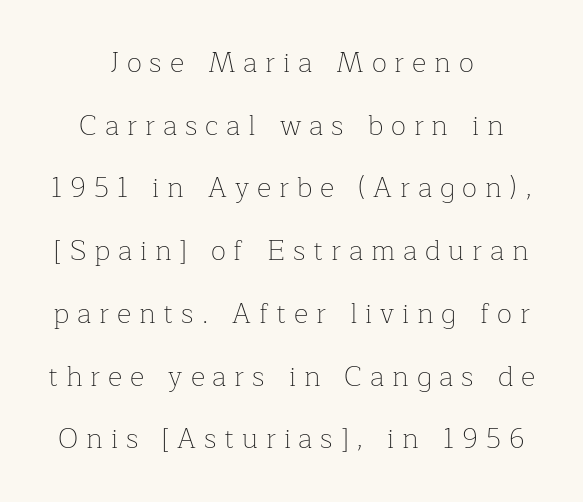
{"serif": "yes", "italic": "no", "bold": "no", "weight": "thin", "width": "normal", "stroke_contrast": "low", "x_height": "medium", "monospaced": "no", "underline": "no", "align": "center", "line_spacing": "loose", "line_spacing_ratio": 2.24, "letter_spacing": "wide", "letter_spacing_em": 0.28, "glyph_px": 28}
